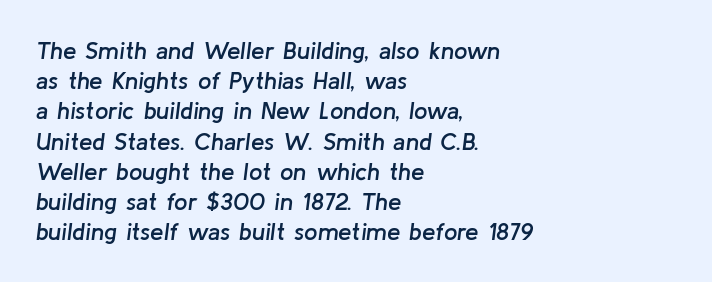
Plain, unruled lines of type. The line-height multiplier appears to be the usual default. Casual observation: everything's shoved over to the left. In terms of letterspacing, this is plain default setting.
